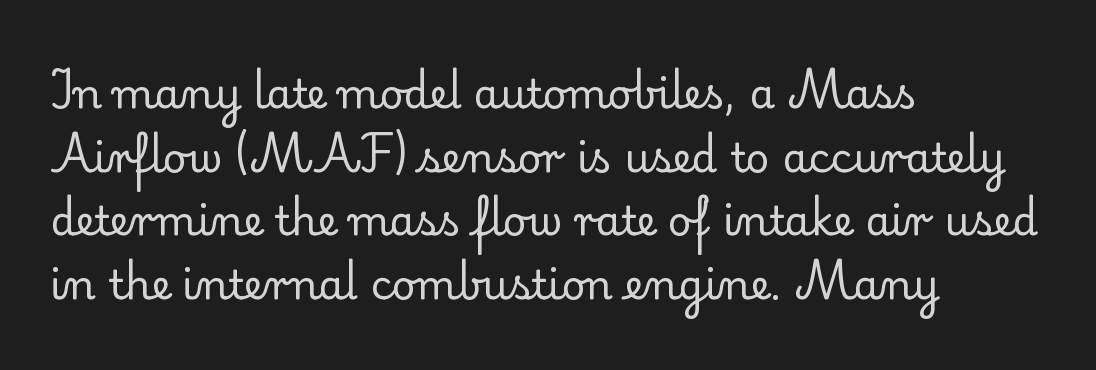
Q: Is the text bold? A: No.
Q: Is the text italic (slanted)? A: No, it is upright.
Q: Is the typeface a serif or a sans-serif typeface? A: Serif.
Q: Is the text underlined? A: No.
Q: How is the paragraph aligned? A: Left-aligned.
Q: Is the spacing between letters normal or unusually wide? A: Normal.
Q: Is the spacing between lines tight, normal or loose? A: Normal.
Q: Width (condensed, normal, or wide)? A: Normal.
Q: Stroke contrast? A: Low.
Q: x-height? A: Small.
Q: Monospaced? A: No.
